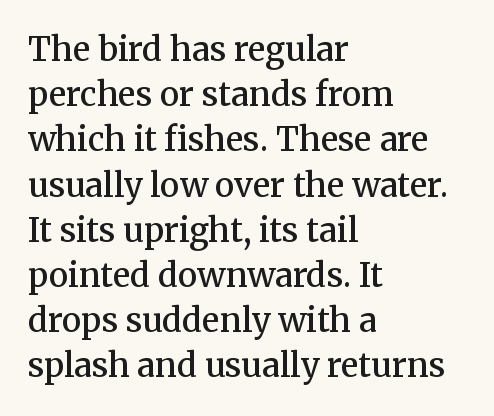
The image shows 33 px semibold serif type, upright; set left-aligned, normal line spacing (1.37x), normal letter spacing, not underlined; medium stroke contrast and a medium x-height.
